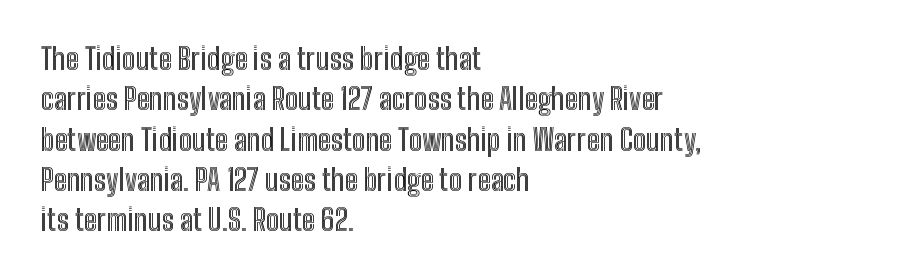
Q: Is the text italic (slanted)? A: No, it is upright.
Q: Is the text underlined? A: No.
Q: How is the paragraph aligned? A: Left-aligned.
Q: Is the spacing between letters normal or unusually wide? A: Normal.
Q: Is the spacing between lines tight, normal or loose? A: Normal.
Q: Width (condensed, normal, or wide)? A: Condensed.
Q: x-height? A: Medium.
Q: Monospaced? A: No.
